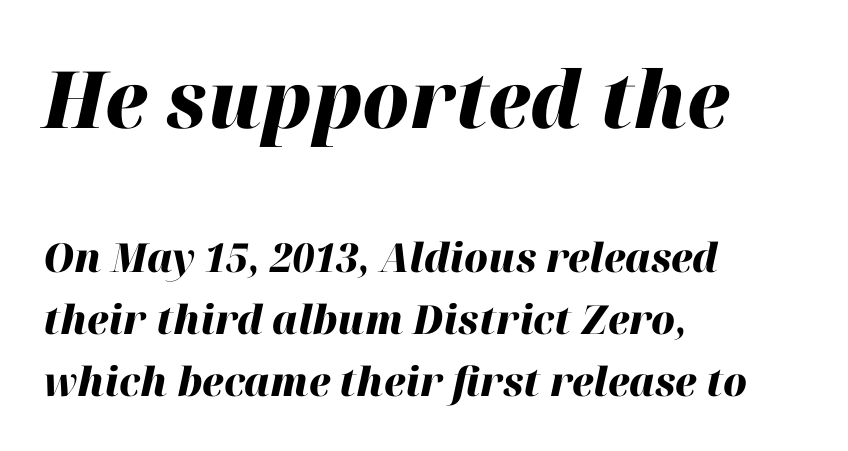
The image shows 79 px heavy type, italic (leaning right); set left-aligned, normal line spacing (1.55x), normal letter spacing, not underlined; the first (top) block is 1.98x larger; high stroke contrast and a medium x-height.
